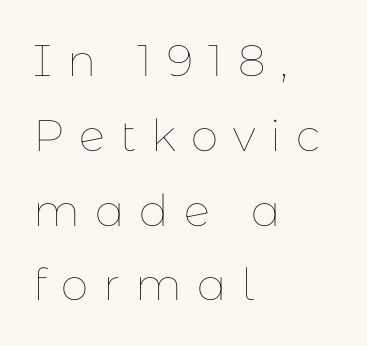
Q: Is the text bold? A: No.
Q: Is the text italic (slanted)? A: No, it is upright.
Q: Is the text underlined? A: No.
Q: How is the paragraph aligned? A: Left-aligned.
Q: Is the spacing between letters normal or unusually wide? A: Unusually wide.
Q: Is the spacing between lines tight, normal or loose? A: Normal.
Q: Width (condensed, normal, or wide)? A: Normal.
Q: Stroke contrast? A: Low.
Q: x-height? A: Medium.
Q: Monospaced? A: No.
